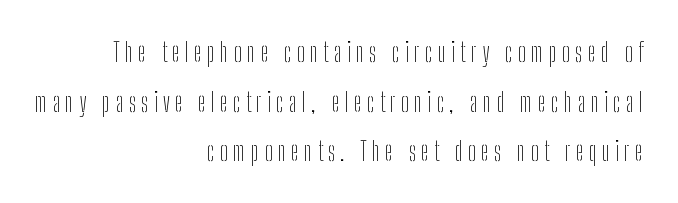
The image shows 27 px text type, upright; set right-aligned, line spacing 1.84x, not underlined.
